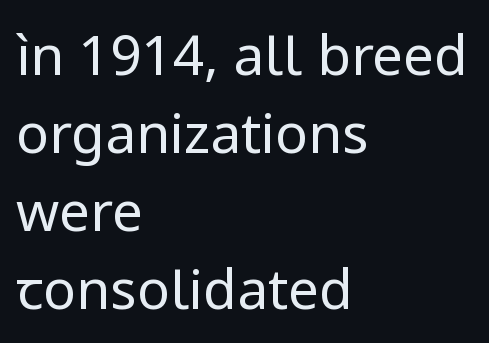
The image shows 55 px regular-weight sans-serif type, upright; set left-aligned, normal line spacing (1.42x), normal letter spacing, not underlined; low stroke contrast and a medium x-height.
